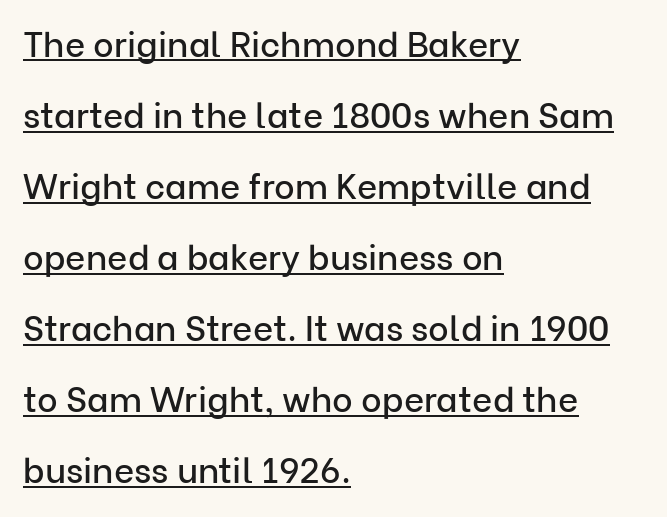
The passage shown is typeset with a sans-serif family. Short note: letters normally spaced. These characters rest on top of a visible drawn line. In CSS terms this would be text-align: left. Rendered with straight, roman letterforms.
